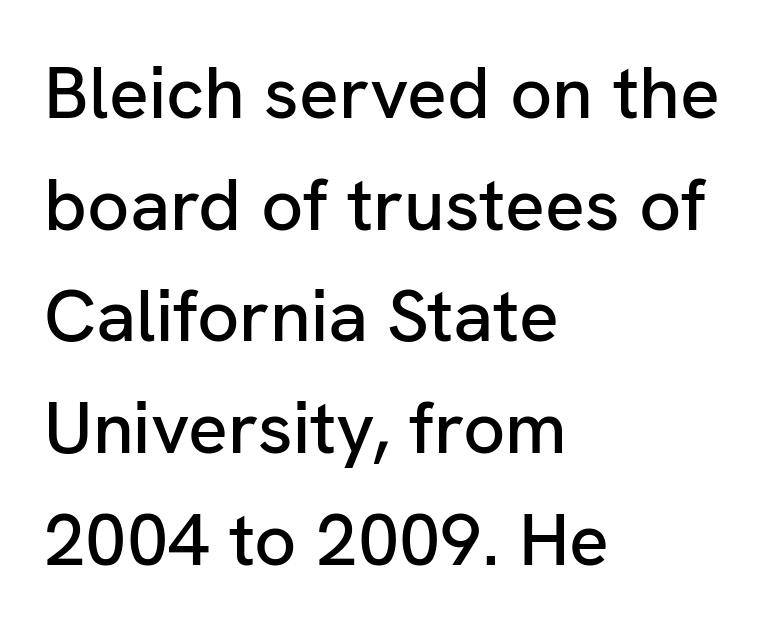
The image shows 74 px sans-serif type, upright; set left-aligned, normal line spacing (1.51x), normal letter spacing, not underlined; low stroke contrast and a medium x-height.
